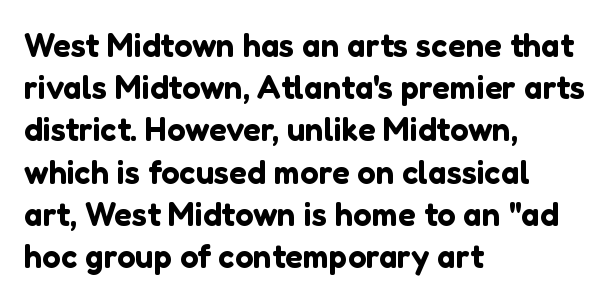
Successive baselines arrive at the customary interval. Nothing unusual about the tracking: characters are spaced as the font intends. The rendering anchors every line to the left-hand side. Does the type have serifs? No, each stem ends abruptly. You can tell it's not italic because the verticals are truly vertical. Lines of text with bare space underneath.
